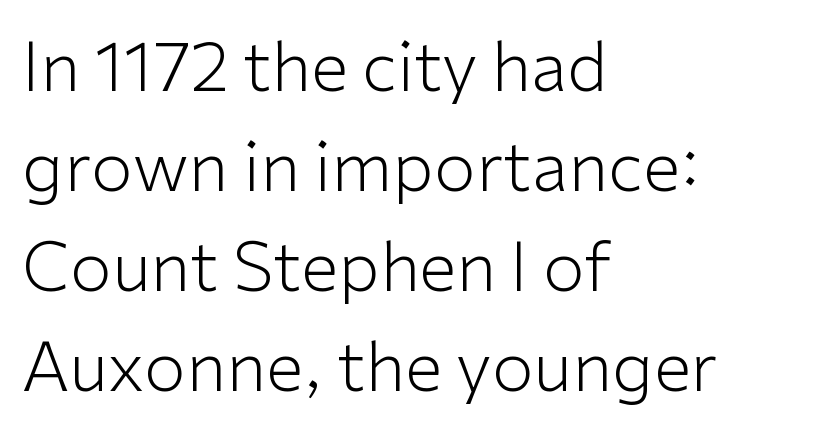
Q: Is the text bold? A: No.
Q: Is the text italic (slanted)? A: No, it is upright.
Q: Is the typeface a serif or a sans-serif typeface? A: Sans-serif.
Q: Is the text underlined? A: No.
Q: How is the paragraph aligned? A: Left-aligned.
Q: Is the spacing between letters normal or unusually wide? A: Normal.
Q: Is the spacing between lines tight, normal or loose? A: Normal.
Q: Width (condensed, normal, or wide)? A: Normal.
Q: Stroke contrast? A: Low.
Q: x-height? A: Medium.
Q: Monospaced? A: No.
